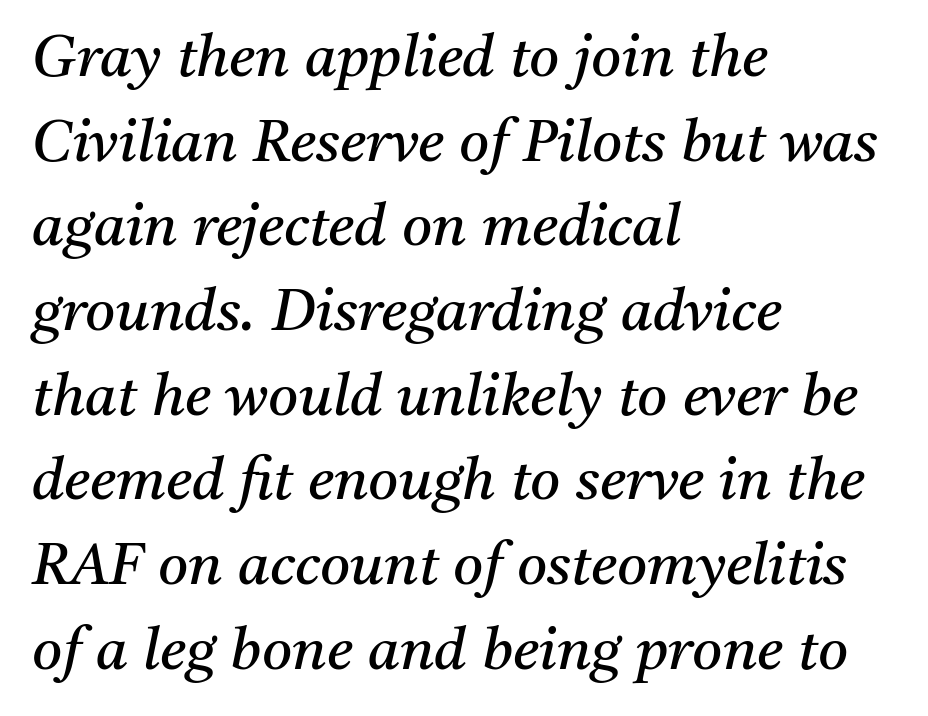
Q: Is the text bold? A: No.
Q: Is the text italic (slanted)? A: Yes, it leans right by about 11 degrees.
Q: Is the typeface a serif or a sans-serif typeface? A: Serif.
Q: Is the text underlined? A: No.
Q: How is the paragraph aligned? A: Left-aligned.
Q: Is the spacing between letters normal or unusually wide? A: Normal.
Q: Is the spacing between lines tight, normal or loose? A: Normal.
Q: Width (condensed, normal, or wide)? A: Normal.
Q: Stroke contrast? A: Medium.
Q: x-height? A: Medium.
Q: Monospaced? A: No.
